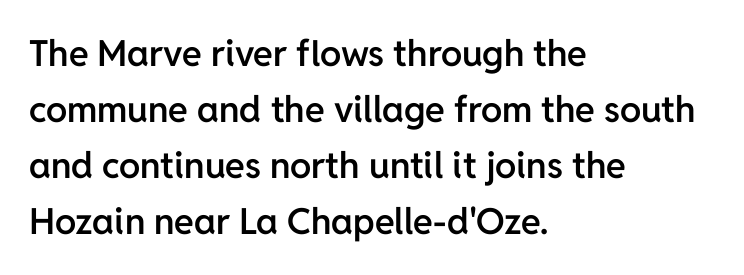
{"serif": "no", "italic": "no", "bold": "semi", "weight": "semibold", "width": "normal", "stroke_contrast": "low", "x_height": "medium", "monospaced": "no", "underline": "no", "align": "left", "line_spacing": "normal", "line_spacing_ratio": 1.56, "letter_spacing": "normal", "letter_spacing_em": 0.0, "glyph_px": 36}
